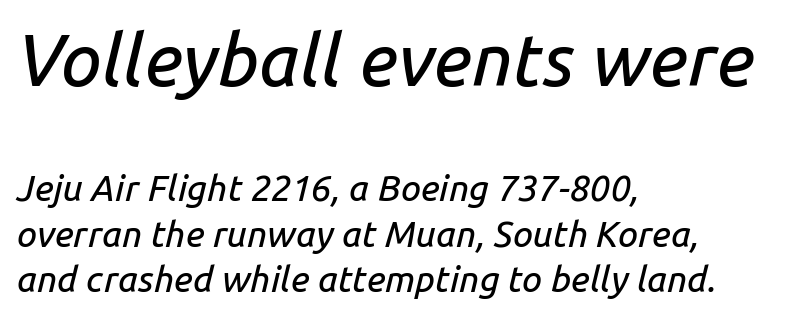
Students, observe: this is what conventionally led text looks like. The face used here is proportionally spaced, like ordinary book or web type. Glyph-to-glyph distance matches everyday printed text. These lines are set flush left with a ragged right edge.
